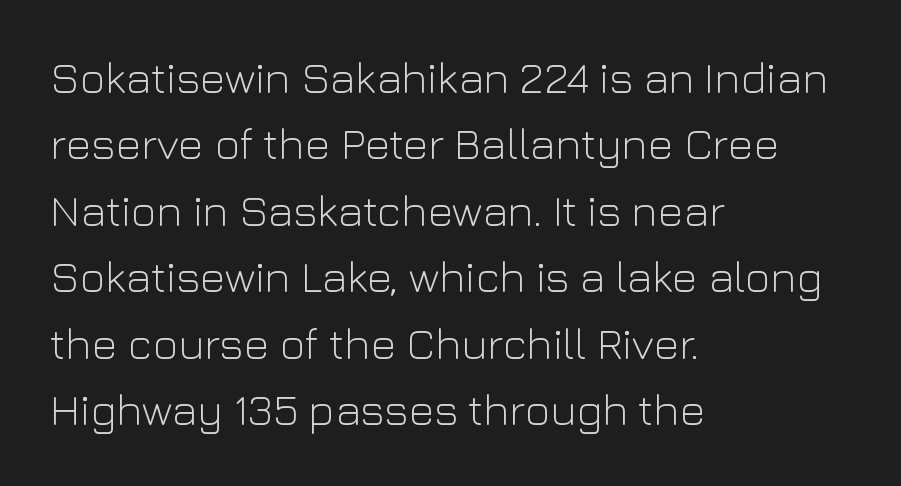
Q: Is the text bold? A: No.
Q: Is the text italic (slanted)? A: No, it is upright.
Q: Is the typeface a serif or a sans-serif typeface? A: Sans-serif.
Q: Is the text underlined? A: No.
Q: How is the paragraph aligned? A: Left-aligned.
Q: Is the spacing between letters normal or unusually wide? A: Normal.
Q: Is the spacing between lines tight, normal or loose? A: Normal.
Q: Width (condensed, normal, or wide)? A: Normal.
Q: Stroke contrast? A: Low.
Q: x-height? A: Medium.
Q: Monospaced? A: No.
